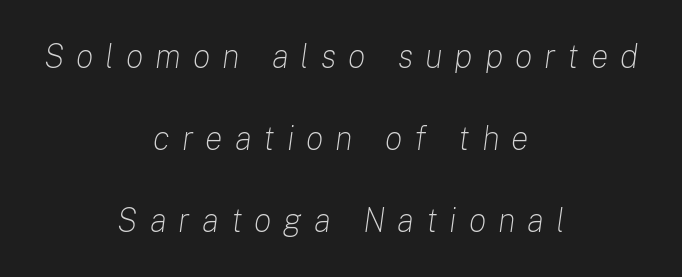
{"italic": "yes", "lean": "right", "slant_degrees": 8, "bold": "no", "weight": "light", "width": "normal", "stroke_contrast": "low", "x_height": "medium", "monospaced": "no", "underline": "no", "align": "center", "line_spacing": "loose", "line_spacing_ratio": 2.49, "letter_spacing": "wide", "letter_spacing_em": 0.36, "glyph_px": 33}
